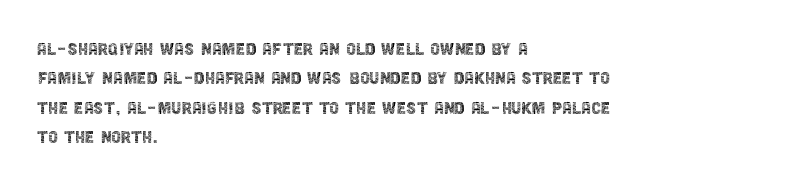
Q: Is the text bold? A: No.
Q: Is the text italic (slanted)? A: No, it is upright.
Q: Is the text underlined? A: No.
Q: How is the paragraph aligned? A: Left-aligned.
Q: Is the spacing between letters normal or unusually wide? A: Normal.
Q: Is the spacing between lines tight, normal or loose? A: Normal.
